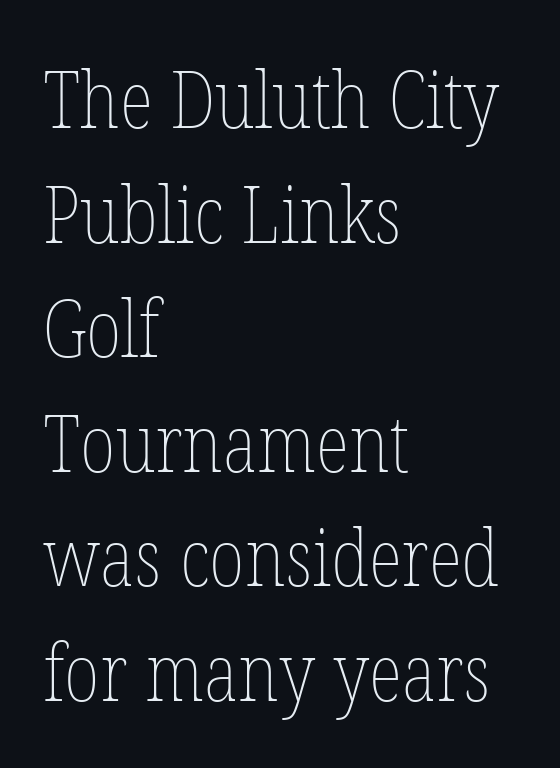
The image shows 79 px thin, condensed type, upright; set left-aligned, normal line spacing (1.45x), normal letter spacing, not underlined; low stroke contrast and a medium x-height.
